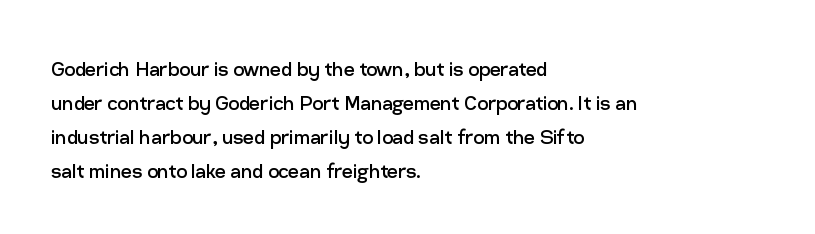
{"italic": "no", "bold": "no", "underline": "no", "align": "left", "line_spacing": "normal", "line_spacing_ratio": 1.41, "letter_spacing": "normal", "letter_spacing_em": 0.0, "glyph_px": 24}
